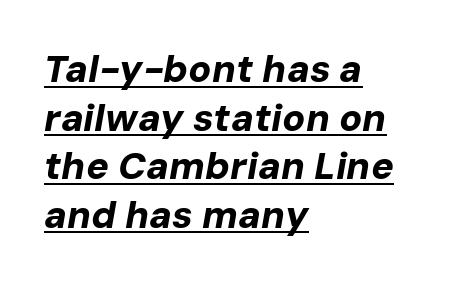
The image shows 38 px bold type, italic (leaning right); set left-aligned, normal line spacing (1.28x), normal letter spacing, underlined; low stroke contrast and a medium x-height.
